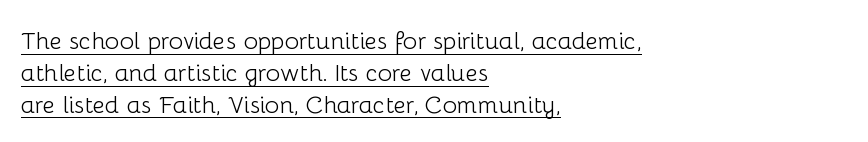
The image shows 24 px text type, upright; set left-aligned, normal line spacing (1.33x), normal letter spacing, underlined.
